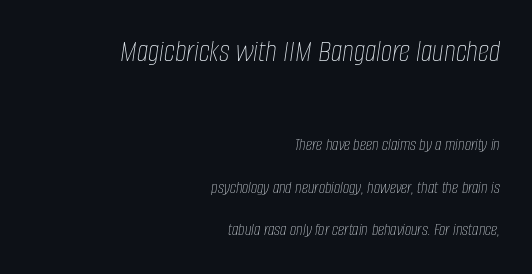
{"italic": "yes", "lean": "right", "slant_degrees": 8, "bold": "no", "weight": "thin", "width": "condensed", "stroke_contrast": "low", "x_height": "large", "monospaced": "no", "underline": "no", "align": "right", "line_spacing": "loose", "line_spacing_ratio": 2.36, "letter_spacing": "normal", "letter_spacing_em": 0.0, "larger_block": "first", "size_ratio": 1.78, "glyph_px": 32}
